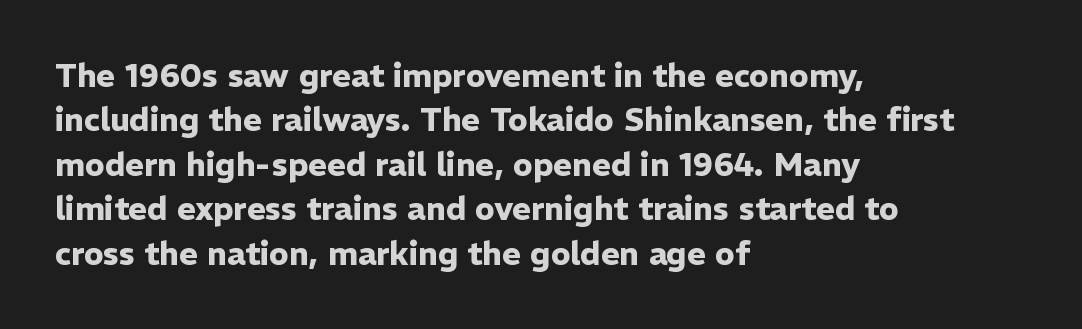
{"serif": "no", "italic": "no", "bold": "yes", "weight": "heavy", "width": "normal", "stroke_contrast": "low", "x_height": "medium", "monospaced": "no", "underline": "no", "align": "left", "line_spacing": "normal", "line_spacing_ratio": 1.39, "letter_spacing": "normal", "letter_spacing_em": 0.0, "glyph_px": 32}
